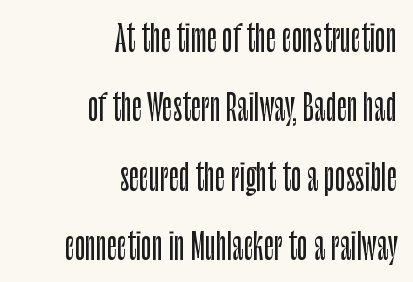
Spacing verdict: proportional, widths tailored to each character. The specimen reads as upright at a glance. The area under the type is left untouched. The line-height multiplier appears high, well above default. One-word summary of the alignment: right.
